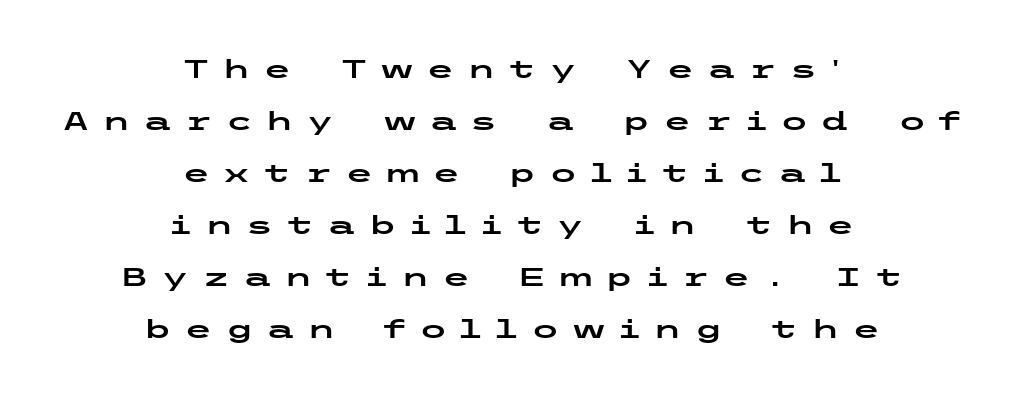
{"italic": "no", "underline": "no", "align": "center", "line_spacing": "loose", "line_spacing_ratio": 2.0, "letter_spacing": "wide", "letter_spacing_em": 0.47, "glyph_px": 26}
